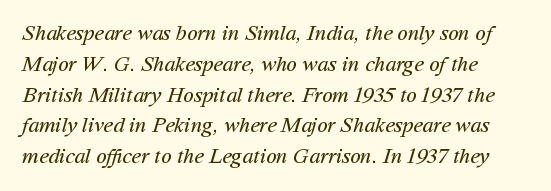
The image shows 22 px text type; set left-aligned, normal line spacing (1.4x), normal letter spacing, not underlined.
